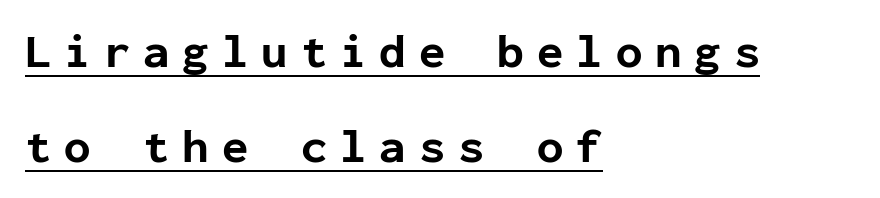
{"serif": "no", "italic": "no", "bold": "yes", "weight": "bold", "width": "normal", "stroke_contrast": "low", "x_height": "medium", "monospaced": "yes", "underline": "yes", "align": "left", "line_spacing": "loose", "line_spacing_ratio": 1.98, "letter_spacing": "wide", "letter_spacing_em": 0.27, "glyph_px": 48}
